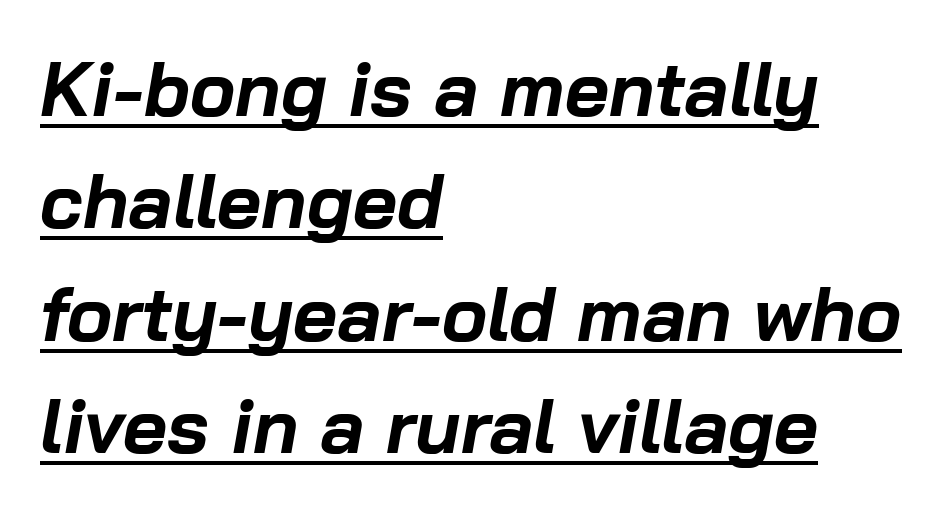
Q: Is the text bold? A: Yes.
Q: Is the text italic (slanted)? A: Yes, it leans right by about 10 degrees.
Q: Is the text underlined? A: Yes.
Q: How is the paragraph aligned? A: Left-aligned.
Q: Is the spacing between letters normal or unusually wide? A: Normal.
Q: Is the spacing between lines tight, normal or loose? A: Normal.
Q: Width (condensed, normal, or wide)? A: Normal.
Q: Stroke contrast? A: Low.
Q: x-height? A: Medium.
Q: Monospaced? A: No.
